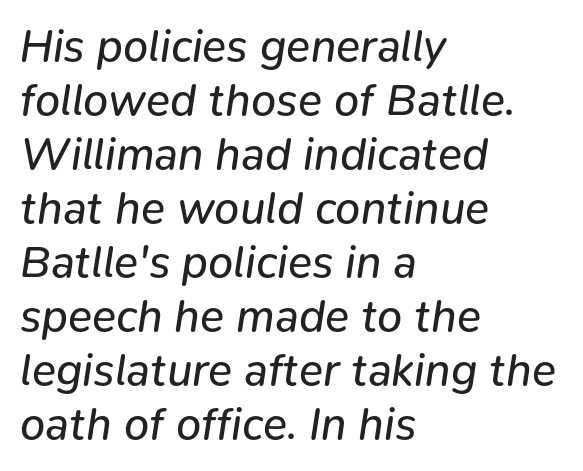
The rag falls on the right side of this text block. Italic: yes, the glyphs are oblique. You could call the tracking neutral — neither tight nor loose. Stems here are at most as thick as an everyday book face.
